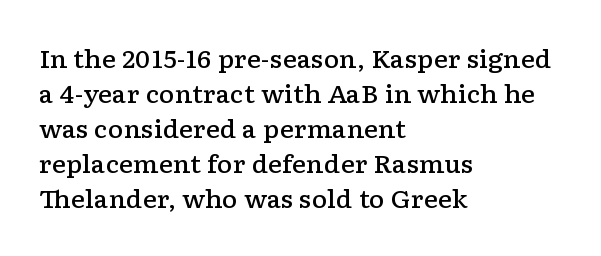
{"italic": "no", "bold": "semi", "underline": "no", "align": "left", "line_spacing": "normal", "line_spacing_ratio": 1.46, "letter_spacing": "normal", "letter_spacing_em": 0.0, "glyph_px": 24}
